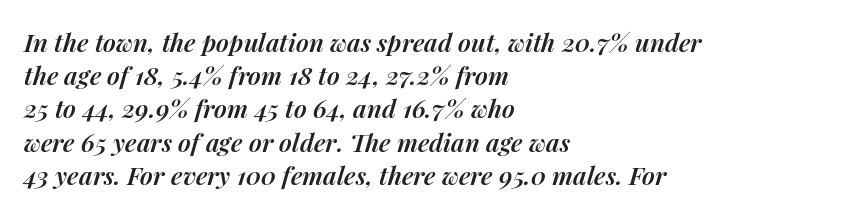
The image shows 25 px text type, italic (leaning right); set left-aligned, normal line spacing (1.33x), normal letter spacing, not underlined.
